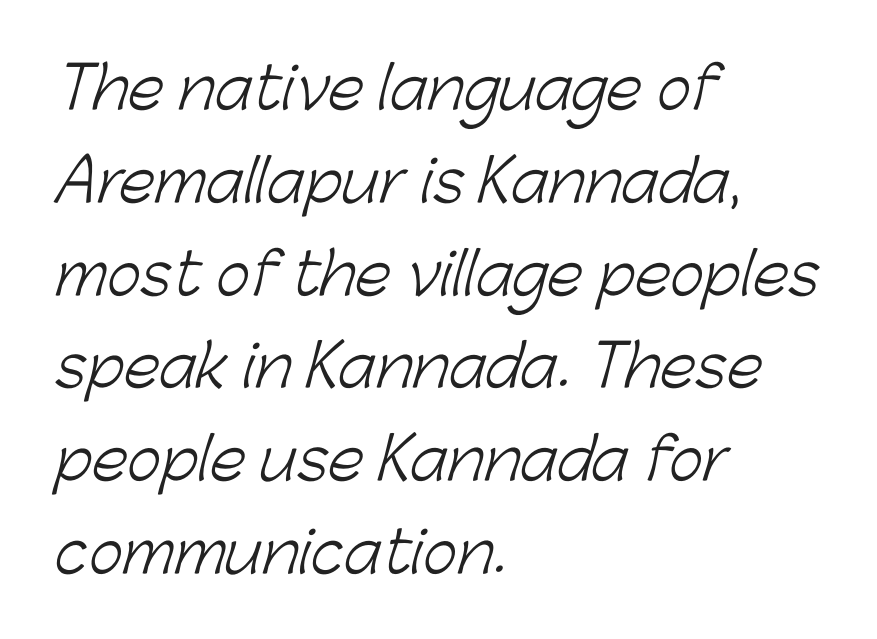
{"serif": "no", "bold": "no", "weight": "light", "width": "normal", "stroke_contrast": "low", "x_height": "medium", "monospaced": "no", "underline": "no", "align": "left", "line_spacing": "normal", "line_spacing_ratio": 1.6, "letter_spacing": "normal", "letter_spacing_em": 0.0, "glyph_px": 58}
